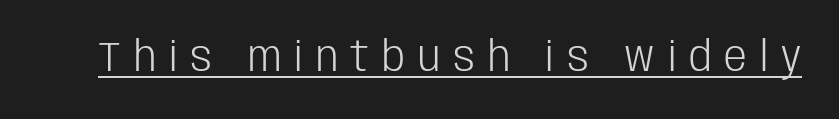
Q: Is the text bold? A: No.
Q: Is the text italic (slanted)? A: No, it is upright.
Q: Is the typeface a serif or a sans-serif typeface? A: Sans-serif.
Q: Is the text underlined? A: Yes.
Q: Is the spacing between letters normal or unusually wide? A: Unusually wide.
Q: Width (condensed, normal, or wide)? A: Condensed.
Q: Stroke contrast? A: Low.
Q: x-height? A: Large.
Q: Monospaced? A: No.
